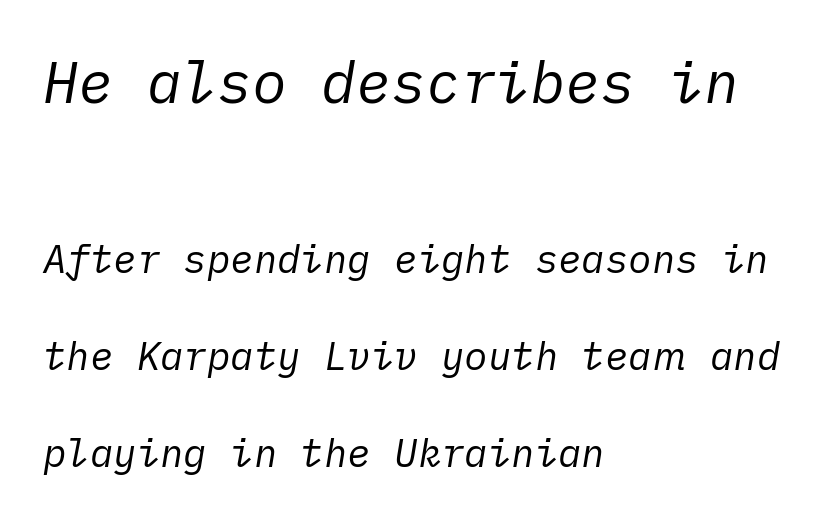
The image shows 58 px regular-weight type, italic (leaning right); set left-aligned, loose line spacing (2.48x), normal letter spacing, not underlined; the first (top) block is 1.49x larger; low stroke contrast and a medium x-height.
